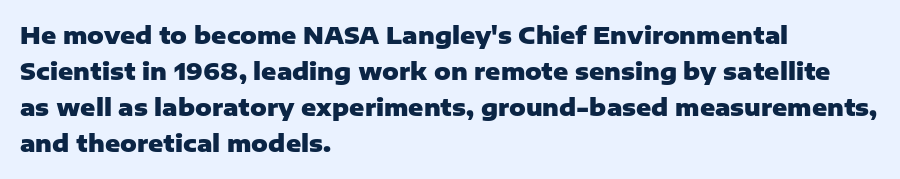
Q: Is the text bold? A: Yes.
Q: Is the text italic (slanted)? A: No, it is upright.
Q: Is the text underlined? A: No.
Q: How is the paragraph aligned? A: Left-aligned.
Q: Is the spacing between letters normal or unusually wide? A: Normal.
Q: Is the spacing between lines tight, normal or loose? A: Normal.
